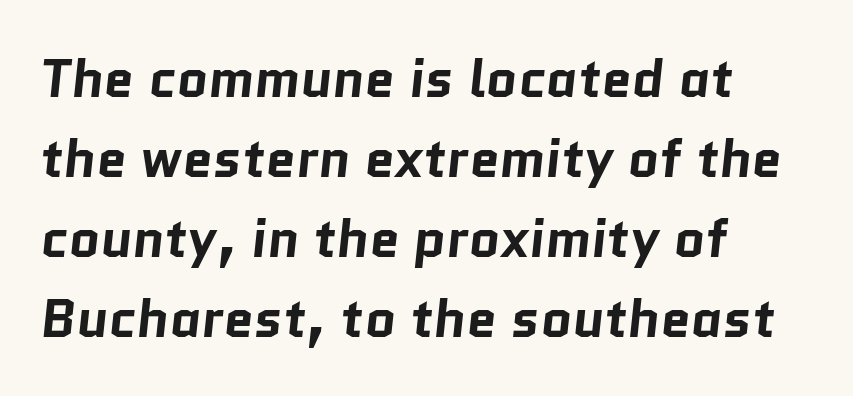
{"serif": "no", "bold": "yes", "weight": "bold", "width": "normal", "stroke_contrast": "low", "x_height": "medium", "monospaced": "no", "underline": "no", "align": "left", "line_spacing": "normal", "line_spacing_ratio": 1.48, "letter_spacing": "normal", "letter_spacing_em": 0.0, "glyph_px": 54}
